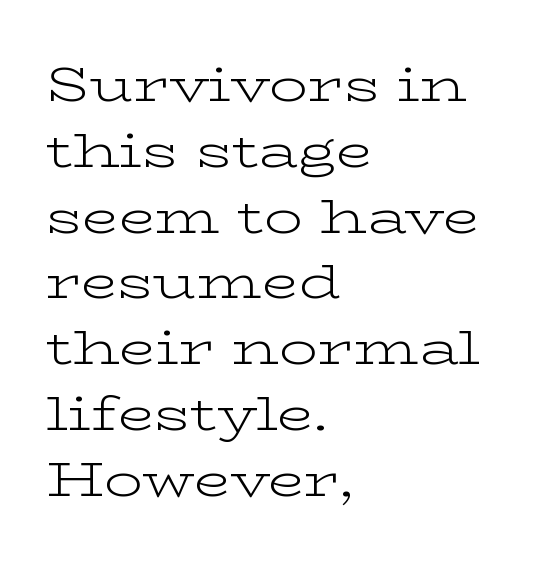
The image shows 48 px light, wide serif type, upright; set left-aligned, normal line spacing (1.37x), normal letter spacing, not underlined; low stroke contrast and a medium x-height.
